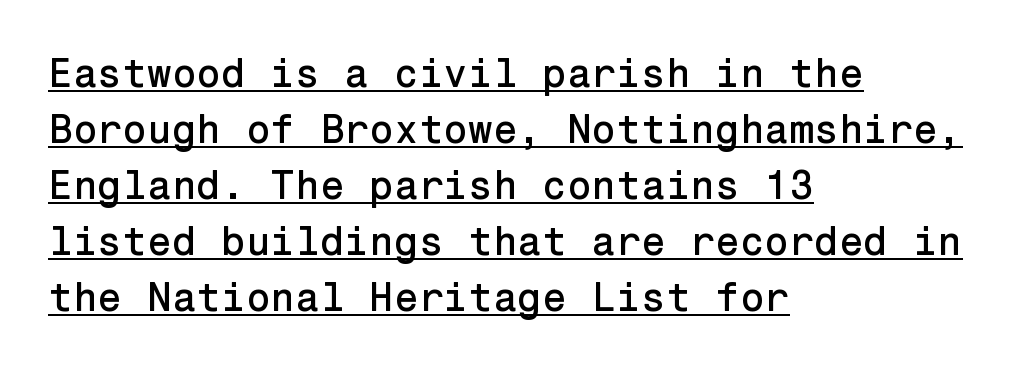
{"serif": "no", "italic": "no", "width": "normal", "stroke_contrast": "low", "x_height": "medium", "underline": "yes", "align": "left", "line_spacing": "normal", "line_spacing_ratio": 1.4, "letter_spacing": "normal", "letter_spacing_em": 0.0, "glyph_px": 40}
